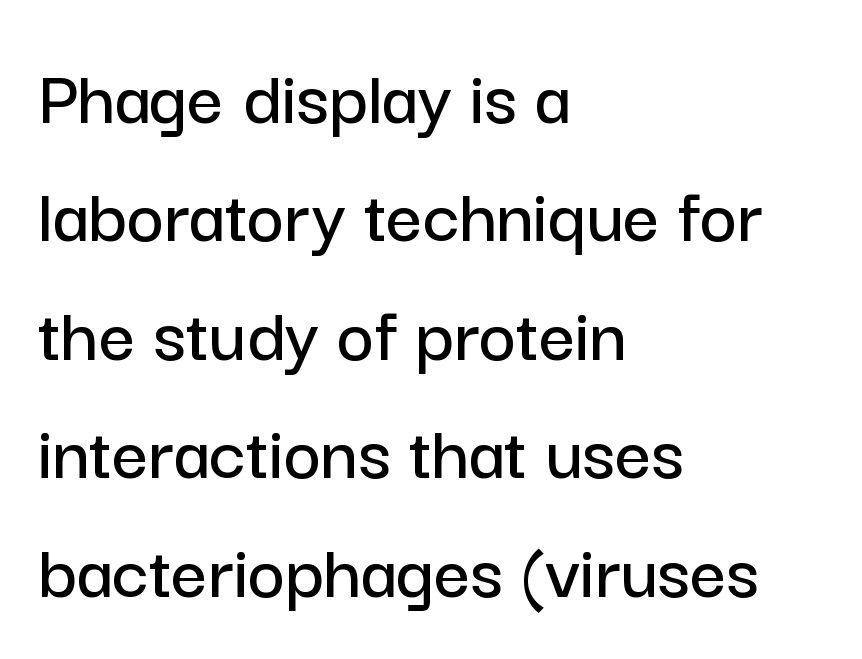
{"serif": "no", "italic": "no", "width": "normal", "stroke_contrast": "low", "x_height": "medium", "monospaced": "no", "underline": "no", "align": "left", "line_spacing": "normal", "line_spacing_ratio": 1.48, "letter_spacing": "normal", "letter_spacing_em": 0.0, "glyph_px": 80}
